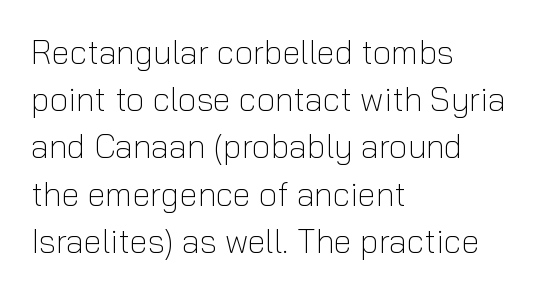
The image shows 33 px light sans-serif type, upright; set left-aligned, normal line spacing (1.43x), normal letter spacing, not underlined; low stroke contrast and a medium x-height.
